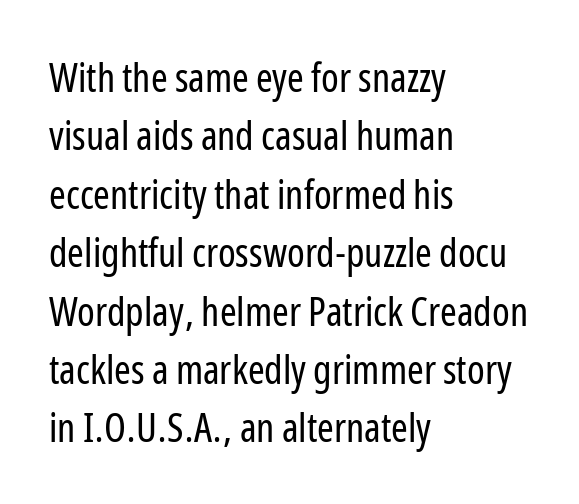
{"serif": "no", "italic": "no", "bold": "no", "weight": "regular", "width": "condensed", "stroke_contrast": "low", "x_height": "medium", "monospaced": "no", "underline": "no", "align": "left", "line_spacing": "normal", "line_spacing_ratio": 1.46, "letter_spacing": "normal", "letter_spacing_em": 0.0, "glyph_px": 40}
